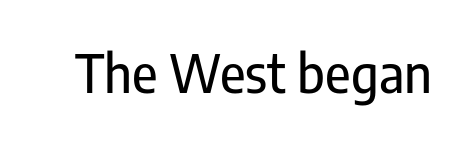
Q: Is the text italic (slanted)? A: No, it is upright.
Q: Is the typeface a serif or a sans-serif typeface? A: Sans-serif.
Q: Is the text underlined? A: No.
Q: Is the spacing between letters normal or unusually wide? A: Normal.
Q: Width (condensed, normal, or wide)? A: Condensed.
Q: Stroke contrast? A: Low.
Q: x-height? A: Medium.
Q: Monospaced? A: No.
